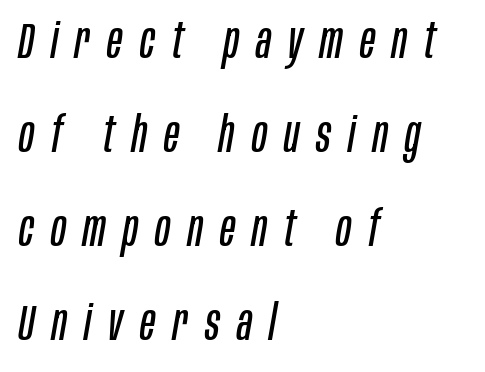
{"italic": "yes", "lean": "right", "slant_degrees": 10, "bold": "no", "weight": "regular", "width": "condensed", "stroke_contrast": "low", "x_height": "large", "monospaced": "no", "underline": "no", "align": "left", "line_spacing": "loose", "line_spacing_ratio": 1.92, "letter_spacing": "wide", "letter_spacing_em": 0.35, "glyph_px": 49}
